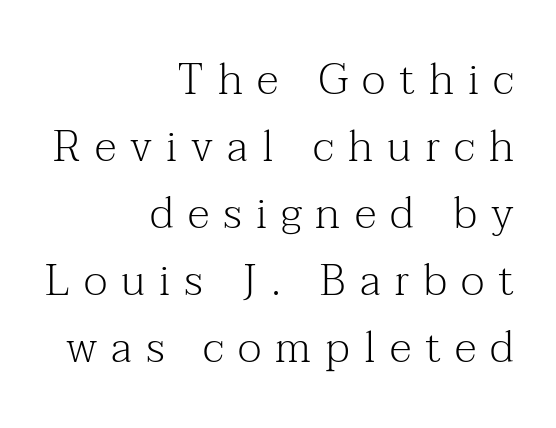
Think standard paragraph weight, or any step lighter than that. In terms of posture, this sample is upright. Spacing verdict: proportional, widths tailored to each character. What kind of face is this? One with serifs.
